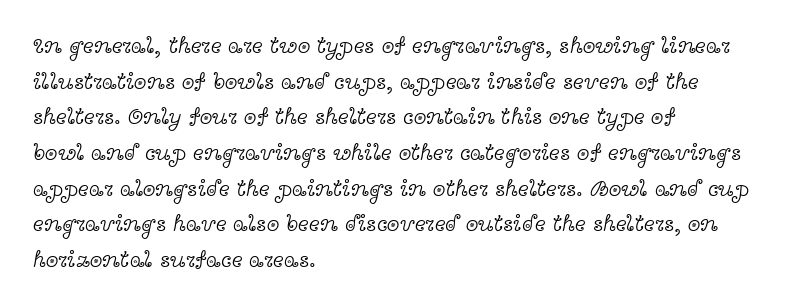
Q: Is the text bold? A: No.
Q: Is the text italic (slanted)? A: Yes.
Q: Is the text underlined? A: No.
Q: How is the paragraph aligned? A: Left-aligned.
Q: Is the spacing between letters normal or unusually wide? A: Normal.
Q: Is the spacing between lines tight, normal or loose? A: Normal.
